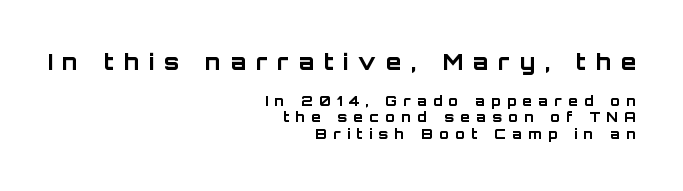
{"italic": "no", "bold": "yes", "underline": "no", "align": "right", "line_spacing_ratio": 1.19, "letter_spacing": "wide", "letter_spacing_em": 0.45, "larger_block": "first", "size_ratio": 1.57, "glyph_px": 22}
